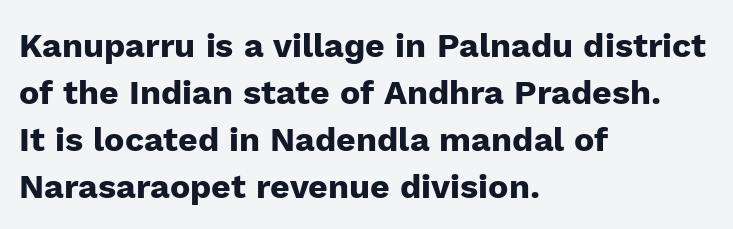
The image shows 34 px heavy sans-serif type, upright; set left-aligned, normal line spacing (1.38x), normal letter spacing, not underlined; low stroke contrast and a medium x-height.
